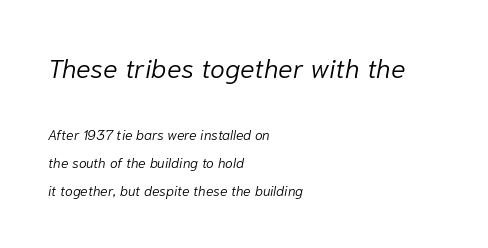
Vertically, the passage feels expansive, rows floating well apart. The emphasis by scale lands on block number one, above. The space beneath each line is pristine and unruled. Standard letterfit; no display-style spreading of the glyphs. Caption: multi-line text, flush left, ragged right. Designer's note — italics engaged.
